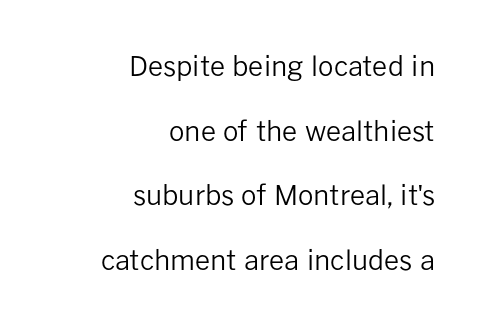
The image shows 27 px text type, upright; set right-aligned, loose line spacing (2.39x), normal letter spacing, not underlined.
